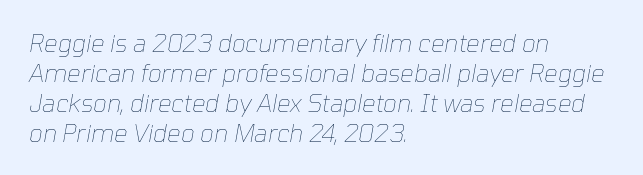
The image shows 24 px text type, italic (leaning right); set left-aligned, normal line spacing (1.25x), normal letter spacing, not underlined.
